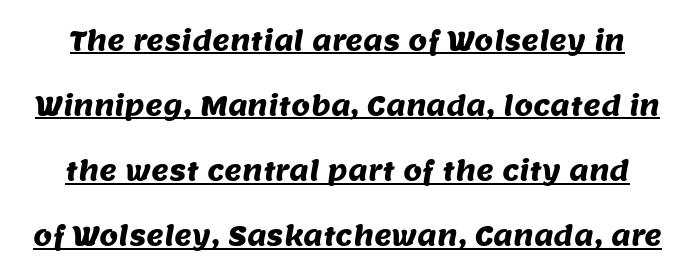
Q: Is the text underlined? A: Yes.
Q: Is the spacing between letters normal or unusually wide? A: Normal.
Q: Is the spacing between lines tight, normal or loose? A: Loose.
